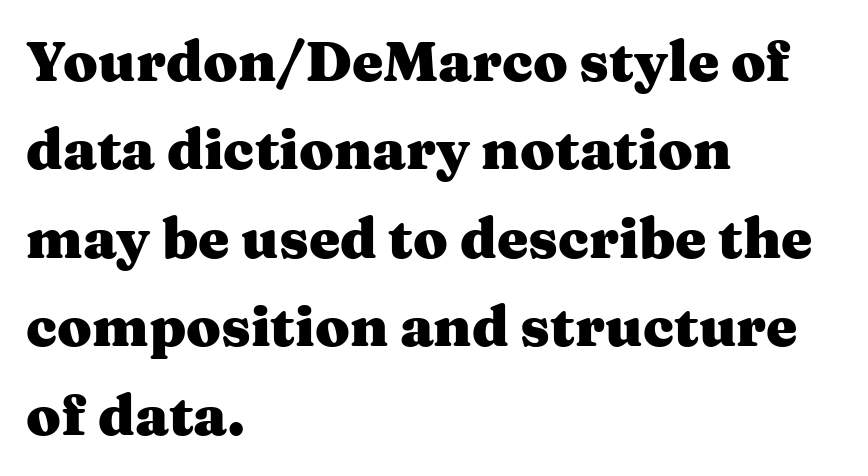
{"serif": "yes", "italic": "no", "bold": "yes", "weight": "heavy", "width": "wide", "stroke_contrast": "medium", "x_height": "medium", "monospaced": "no", "underline": "no", "align": "left", "line_spacing": "normal", "line_spacing_ratio": 1.58, "letter_spacing": "normal", "letter_spacing_em": 0.0, "glyph_px": 56}
